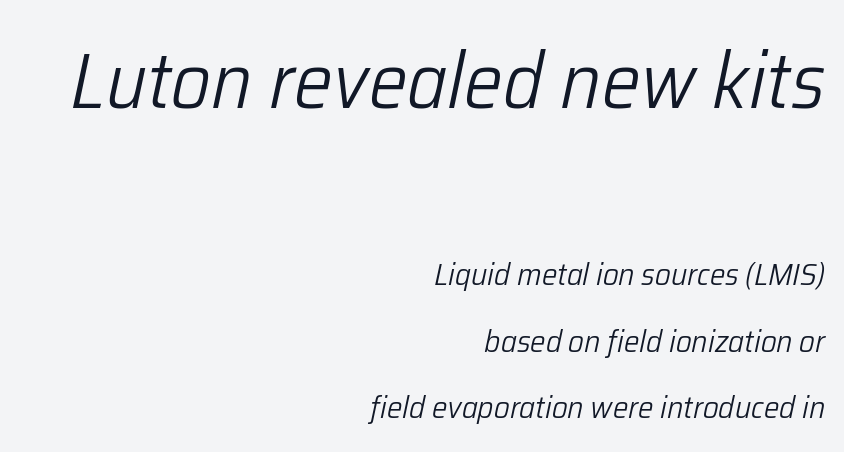
The image shows 78 px light type, italic (leaning right); set right-aligned, loose line spacing (2.15x), normal letter spacing, not underlined; the first (top) block is 2.52x larger; low stroke contrast and a medium x-height.
